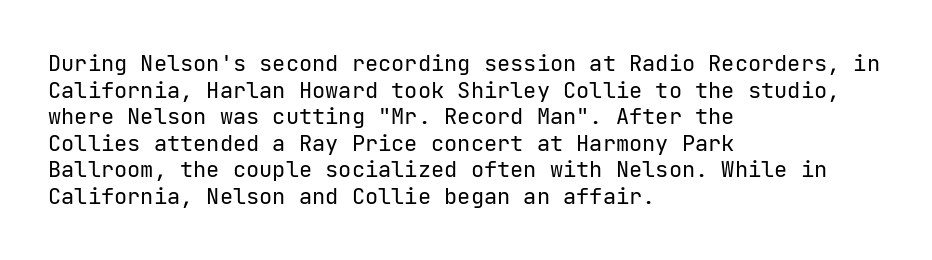
The face used here is rendered with its standard letterfit. The rag falls on the right side of this text block. The typeface has the unassuming heft of standard copy or less. Italic: no, the glyphs are upright roman.
